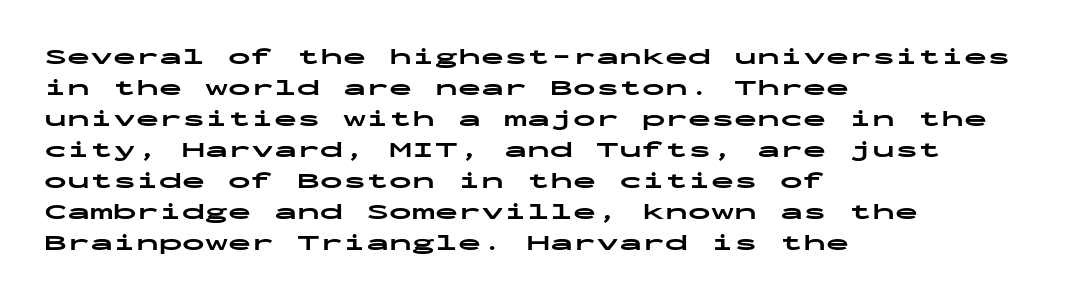
{"italic": "no", "bold": "yes", "underline": "no", "align": "left", "line_spacing": "normal", "line_spacing_ratio": 1.35, "letter_spacing": "normal", "letter_spacing_em": 0.0, "glyph_px": 23}
